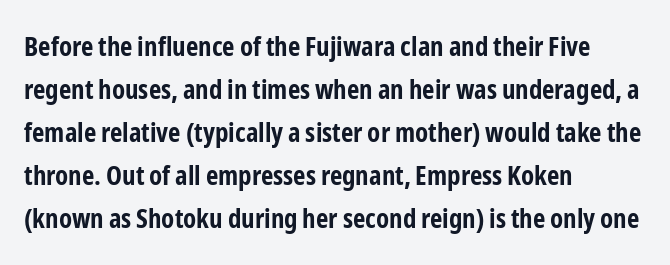
Q: Is the text bold? A: Yes.
Q: Is the text italic (slanted)? A: No, it is upright.
Q: Is the text underlined? A: No.
Q: How is the paragraph aligned? A: Left-aligned.
Q: Is the spacing between letters normal or unusually wide? A: Normal.
Q: Is the spacing between lines tight, normal or loose? A: Normal.
